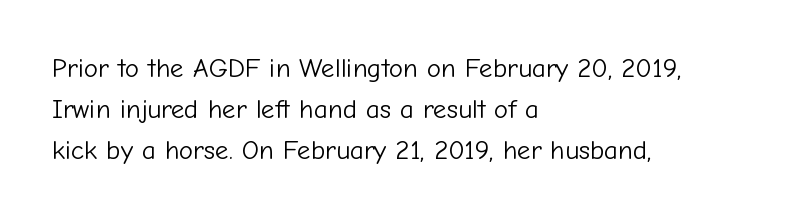
The image shows 27 px text type, upright; set left-aligned, normal line spacing (1.51x), normal letter spacing, not underlined.
